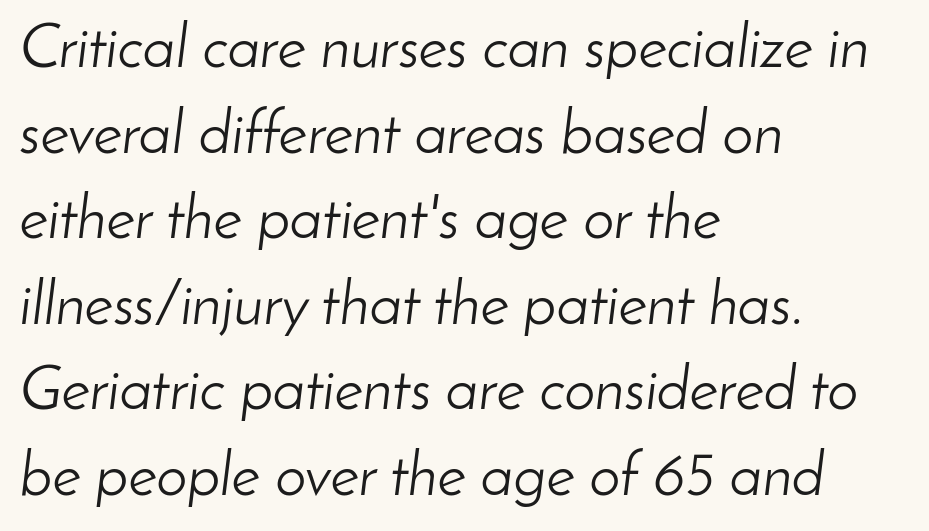
Q: Is the text bold? A: No.
Q: Is the text italic (slanted)? A: Yes, it leans right by about 8 degrees.
Q: Is the text underlined? A: No.
Q: How is the paragraph aligned? A: Left-aligned.
Q: Is the spacing between letters normal or unusually wide? A: Normal.
Q: Is the spacing between lines tight, normal or loose? A: Normal.
Q: Width (condensed, normal, or wide)? A: Normal.
Q: Stroke contrast? A: Low.
Q: x-height? A: Small.
Q: Monospaced? A: No.
